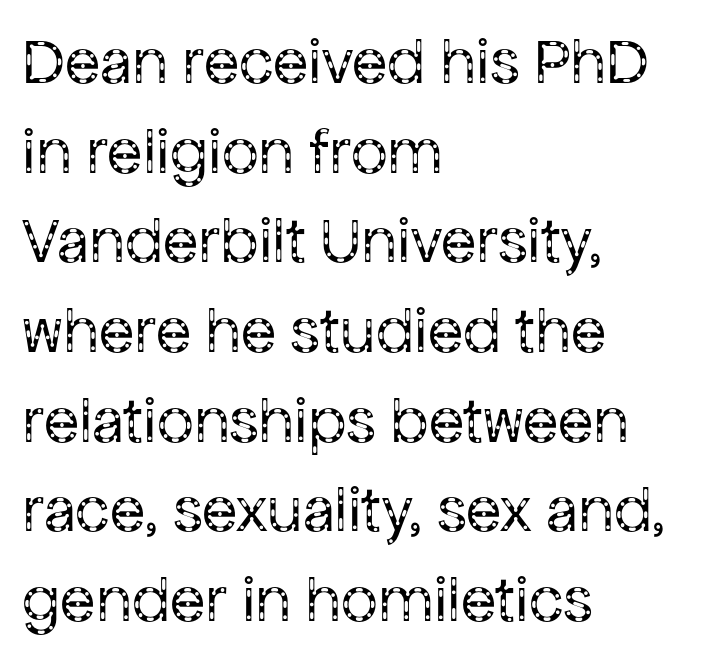
{"serif": "no", "italic": "no", "bold": "no", "weight": "regular", "width": "normal", "stroke_contrast": "low", "x_height": "medium", "monospaced": "no", "underline": "no", "align": "left", "line_spacing": "normal", "line_spacing_ratio": 1.38, "letter_spacing": "normal", "letter_spacing_em": 0.0, "glyph_px": 65}
